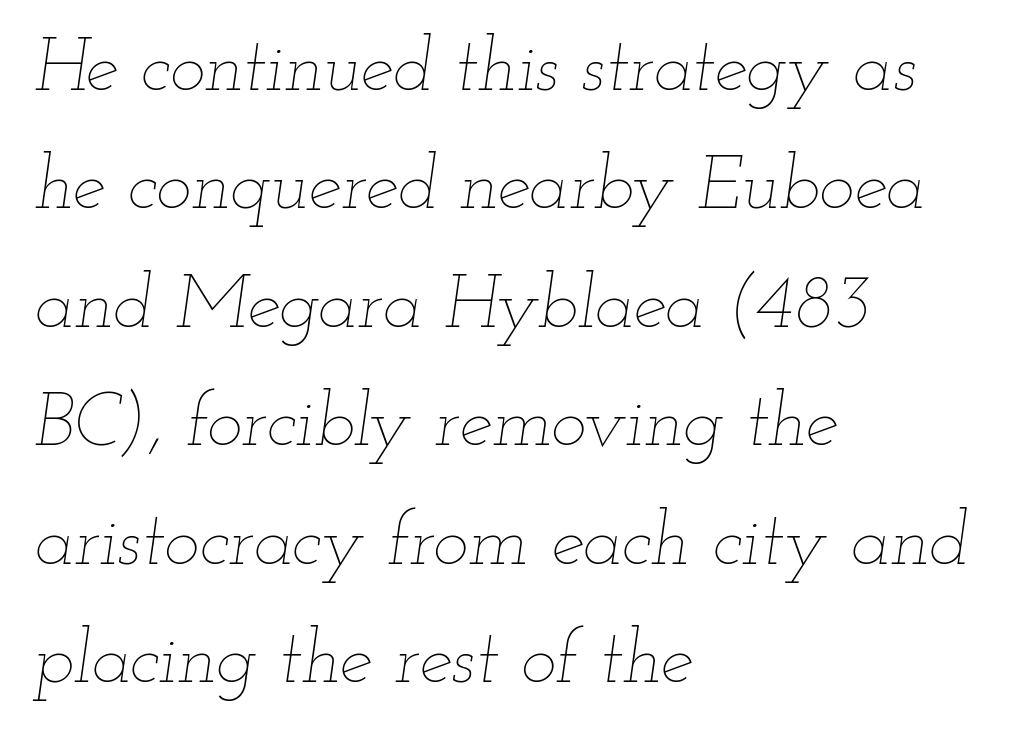
No extra ink here — the face is not bold. Descender tails drop into unmarked territory. What stands out about the letter spacing? Nothing — it is the standard amount. This sample uses an oblique cut, with every glyph tilted off the vertical.
